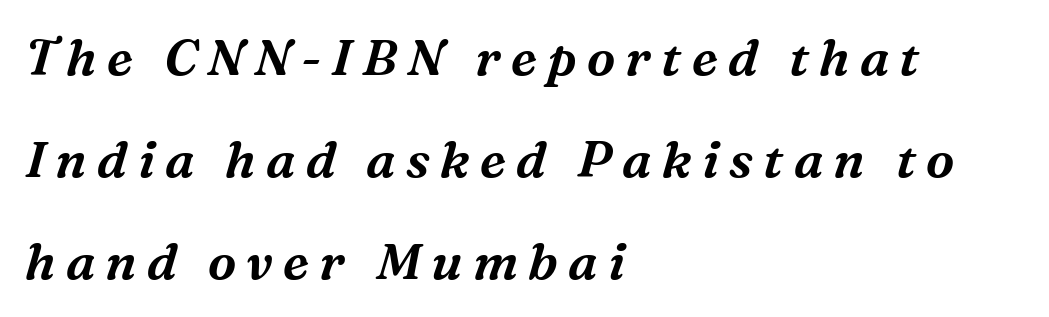
{"serif": "yes", "italic": "yes", "lean": "right", "slant_degrees": 16, "width": "normal", "stroke_contrast": "medium", "x_height": "medium", "monospaced": "no", "underline": "no", "align": "left", "line_spacing": "loose", "line_spacing_ratio": 2.0, "letter_spacing": "wide", "letter_spacing_em": 0.2, "glyph_px": 51}
